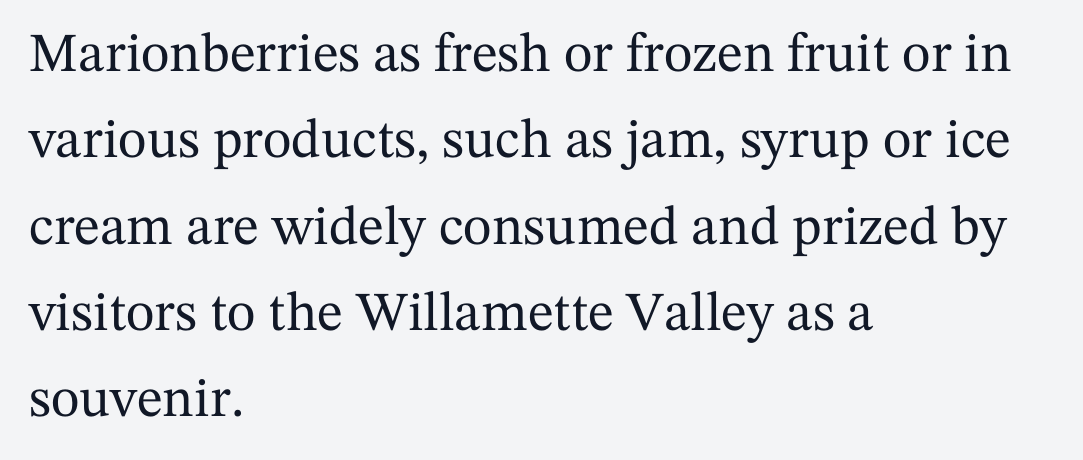
The image shows 55 px serif type, upright; set left-aligned, normal line spacing (1.57x), normal letter spacing, not underlined; medium stroke contrast and a medium x-height.
